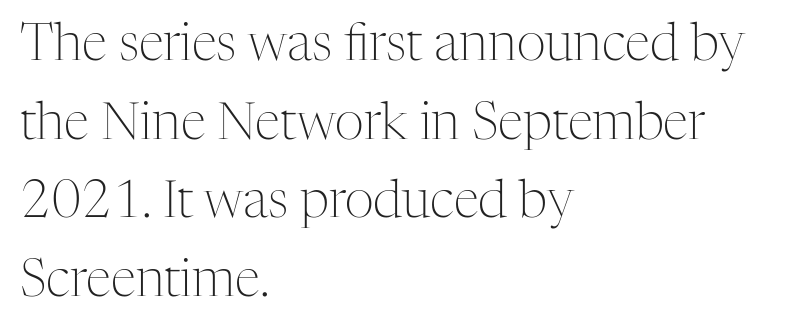
Q: Is the text bold? A: No.
Q: Is the text italic (slanted)? A: No, it is upright.
Q: Is the typeface a serif or a sans-serif typeface? A: Serif.
Q: Is the text underlined? A: No.
Q: How is the paragraph aligned? A: Left-aligned.
Q: Is the spacing between letters normal or unusually wide? A: Normal.
Q: Is the spacing between lines tight, normal or loose? A: Normal.
Q: Width (condensed, normal, or wide)? A: Normal.
Q: Stroke contrast? A: Medium.
Q: x-height? A: Medium.
Q: Monospaced? A: No.
